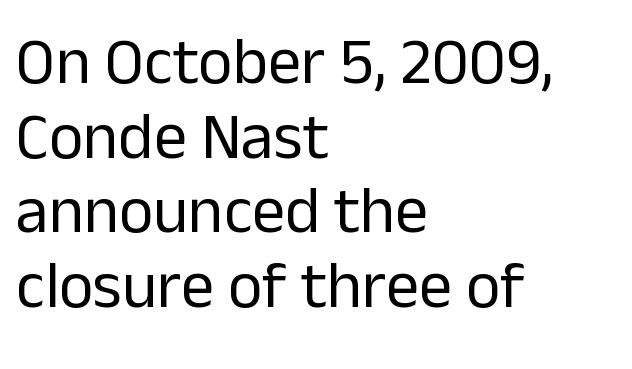
The image shows 66 px regular-weight sans-serif type, upright; set left-aligned, tight line spacing (1.13x), normal letter spacing, not underlined; low stroke contrast and a medium x-height.
